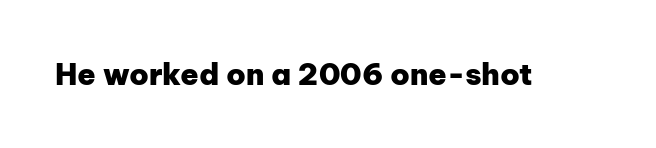
The image shows 30 px heavy sans-serif type, upright; set normal letter spacing, not underlined; low stroke contrast and a medium x-height.
